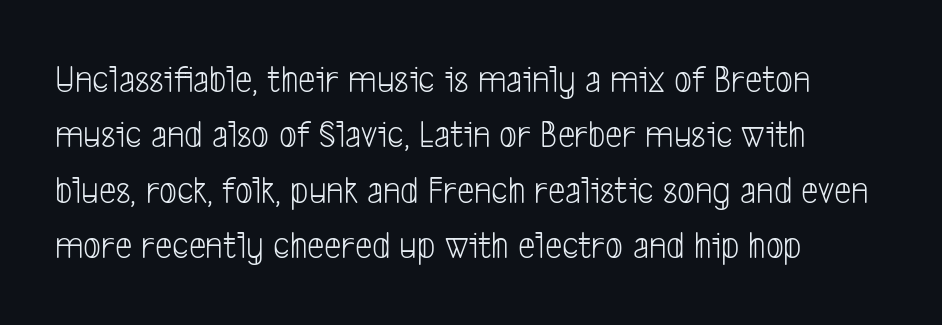
Q: Is the text bold? A: No.
Q: Is the typeface a serif or a sans-serif typeface? A: Sans-serif.
Q: Is the text underlined? A: No.
Q: How is the paragraph aligned? A: Left-aligned.
Q: Is the spacing between letters normal or unusually wide? A: Normal.
Q: Is the spacing between lines tight, normal or loose? A: Normal.
Q: Width (condensed, normal, or wide)? A: Condensed.
Q: Stroke contrast? A: Low.
Q: x-height? A: Medium.
Q: Monospaced? A: No.
